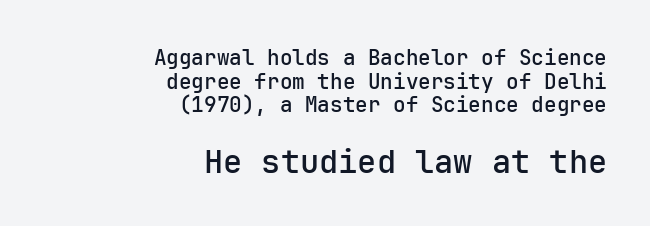
{"serif": "no", "italic": "no", "width": "normal", "stroke_contrast": "low", "x_height": "medium", "monospaced": "yes", "underline": "no", "align": "right", "line_spacing": "tight", "line_spacing_ratio": 1.13, "letter_spacing": "normal", "letter_spacing_em": 0.0, "larger_block": "second", "size_ratio": 1.52, "glyph_px": 32}
